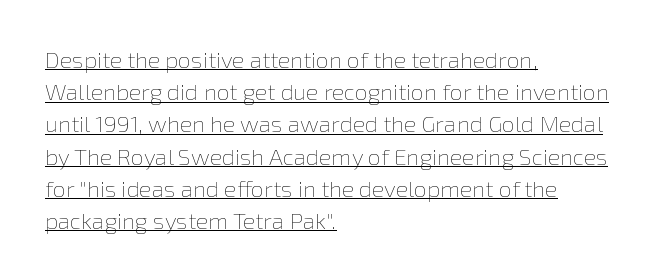
Q: Is the text bold? A: No.
Q: Is the text italic (slanted)? A: No, it is upright.
Q: Is the text underlined? A: Yes.
Q: How is the paragraph aligned? A: Left-aligned.
Q: Is the spacing between letters normal or unusually wide? A: Normal.
Q: Is the spacing between lines tight, normal or loose? A: Normal.
